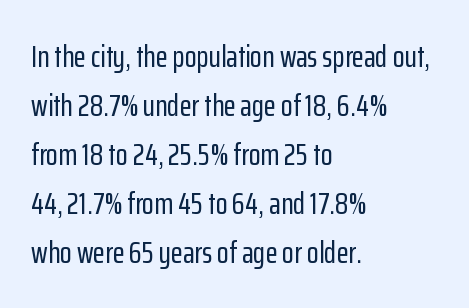
Q: Is the text italic (slanted)? A: No, it is upright.
Q: Is the typeface a serif or a sans-serif typeface? A: Sans-serif.
Q: Is the text underlined? A: No.
Q: How is the paragraph aligned? A: Left-aligned.
Q: Is the spacing between letters normal or unusually wide? A: Normal.
Q: Is the spacing between lines tight, normal or loose? A: Normal.
Q: Width (condensed, normal, or wide)? A: Condensed.
Q: Stroke contrast? A: Low.
Q: x-height? A: Medium.
Q: Monospaced? A: No.
